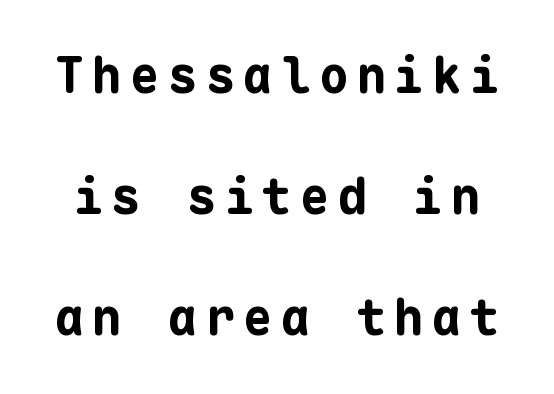
Is there any slant? The stems are plumb. Summary of weight: heavy, a full bold. This sample uses a sans-serif face. Decoration check: the copy has no underline.
